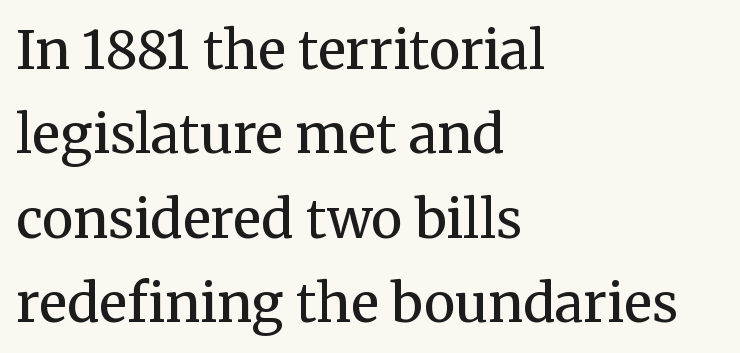
The image shows 53 px regular-weight serif type, upright; set left-aligned, normal line spacing (1.59x), normal letter spacing, not underlined; medium stroke contrast and a medium x-height.
